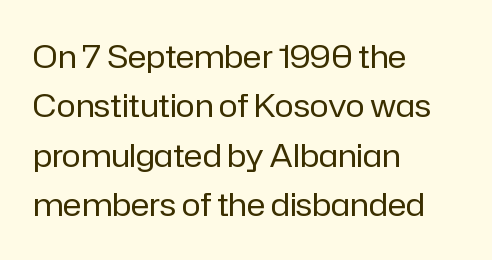
Q: Is the text bold? A: No.
Q: Is the text italic (slanted)? A: No, it is upright.
Q: Is the typeface a serif or a sans-serif typeface? A: Sans-serif.
Q: Is the text underlined? A: No.
Q: How is the paragraph aligned? A: Left-aligned.
Q: Is the spacing between letters normal or unusually wide? A: Normal.
Q: Is the spacing between lines tight, normal or loose? A: Normal.
Q: Width (condensed, normal, or wide)? A: Normal.
Q: Stroke contrast? A: Low.
Q: x-height? A: Medium.
Q: Monospaced? A: No.
